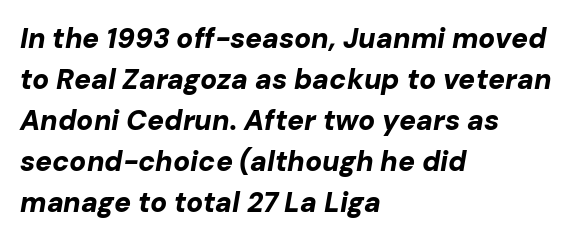
The image shows 28 px bold type, italic (leaning right); set left-aligned, normal line spacing (1.46x), normal letter spacing, not underlined; low stroke contrast and a medium x-height.
